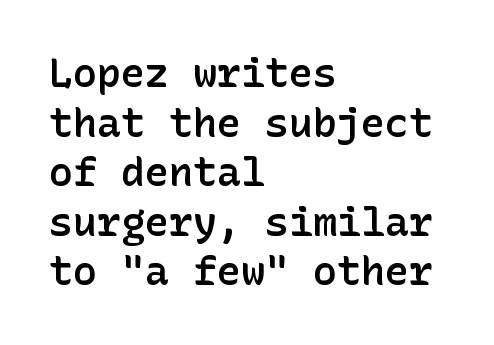
The image shows 40 px semibold sans-serif type, upright; set left-aligned, line spacing 1.24x, normal letter spacing, not underlined; low stroke contrast and a medium x-height.
